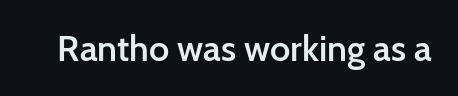
The image shows 36 px semibold sans-serif type, upright; set normal letter spacing, not underlined; low stroke contrast and a medium x-height.
